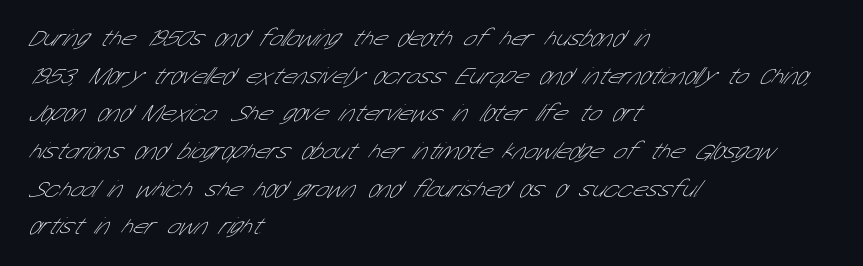
Q: Is the text bold? A: No.
Q: Is the text underlined? A: No.
Q: How is the paragraph aligned? A: Left-aligned.
Q: Is the spacing between letters normal or unusually wide? A: Normal.
Q: Is the spacing between lines tight, normal or loose? A: Normal.
